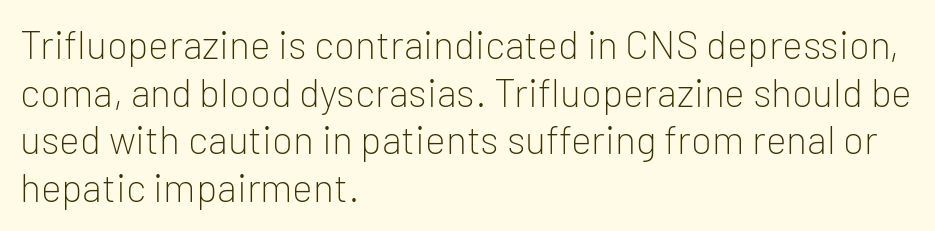
The image shows 39 px light sans-serif type, upright; set left-aligned, line spacing 1.22x, normal letter spacing, not underlined; low stroke contrast and a medium x-height.
